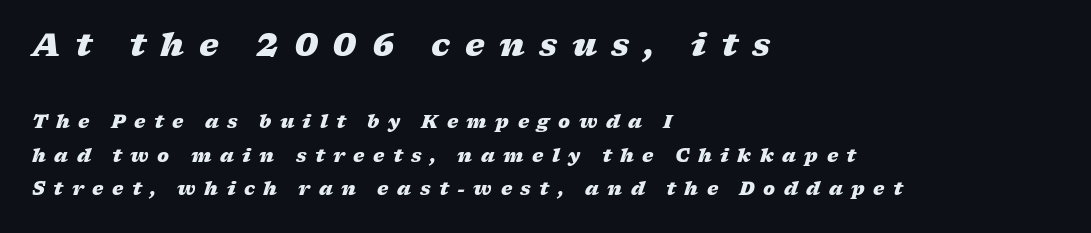
{"italic": "yes", "lean": "right", "slant_degrees": 17, "bold": "yes", "weight": "heavy", "width": "wide", "stroke_contrast": "low", "x_height": "medium", "monospaced": "no", "underline": "no", "align": "left", "line_spacing_ratio": 1.86, "letter_spacing": "wide", "letter_spacing_em": 0.47, "larger_block": "first", "size_ratio": 1.72, "glyph_px": 31}
